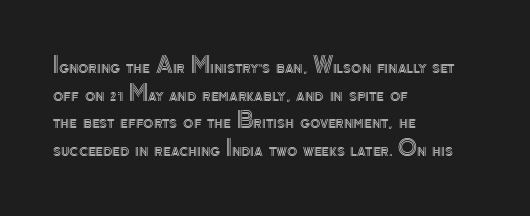
Every character sits straight up, as roman type does. Decoration check: the copy has no underline. A normal amount of white space separates one row of letters from the next. The passage shown has conventional tracking throughout.
